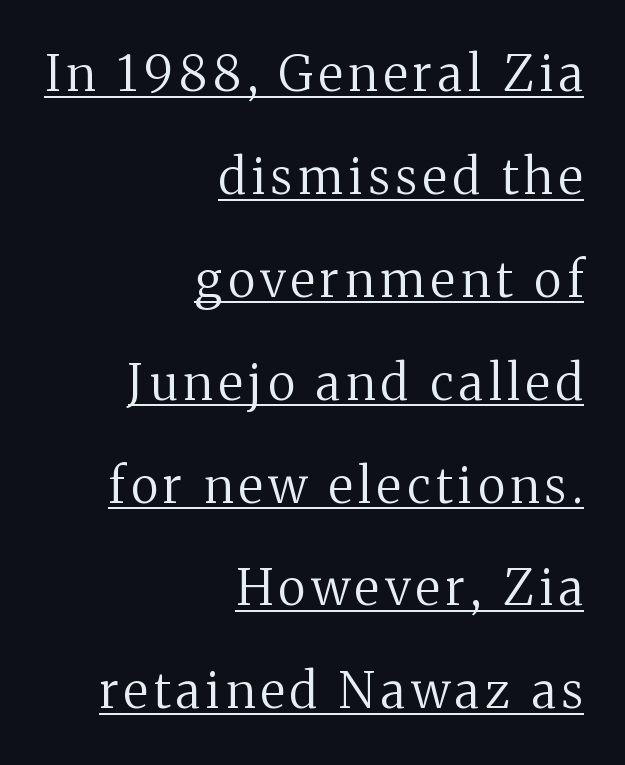
The image shows 49 px regular-weight serif type, upright; set right-aligned, loose line spacing (2.1x), underlined; medium stroke contrast and a medium x-height.
